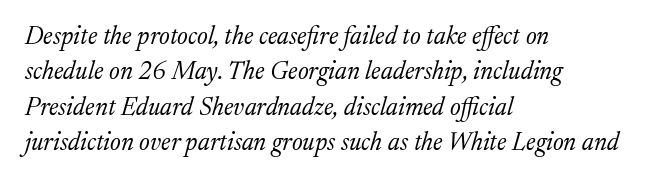
The image shows 25 px text type, italic (leaning right); set left-aligned, normal line spacing (1.42x), normal letter spacing, not underlined.
